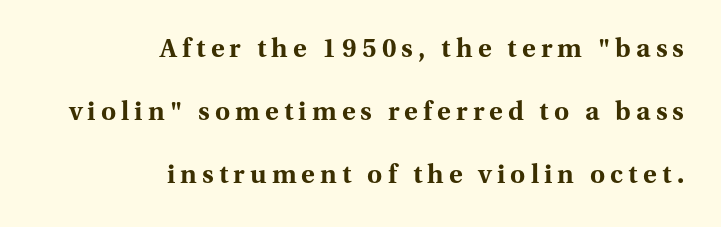
Caption: expanded tracking, letters set apart. Anything drawn beneath the words? Only blank space. Reading down the block, your eye finds every line finishing at a fixed right position. If you drew a line through each stem, it would be perfectly vertical. Set as a true bold cut, around the 700 mark. Leading: increased.
